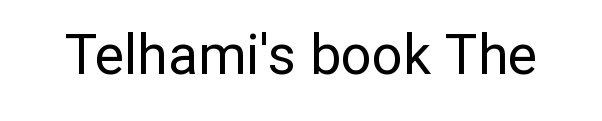
Q: Is the text bold? A: No.
Q: Is the text italic (slanted)? A: No, it is upright.
Q: Is the typeface a serif or a sans-serif typeface? A: Sans-serif.
Q: Is the text underlined? A: No.
Q: Is the spacing between letters normal or unusually wide? A: Normal.
Q: Width (condensed, normal, or wide)? A: Normal.
Q: Stroke contrast? A: Low.
Q: x-height? A: Medium.
Q: Monospaced? A: No.
